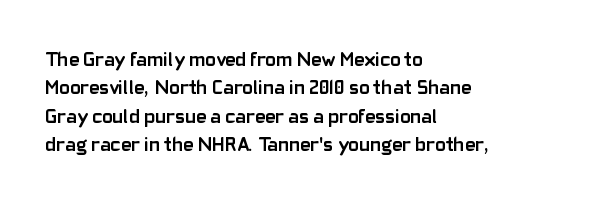
The image shows 20 px bold type, upright; set left-aligned, normal line spacing (1.42x), normal letter spacing, not underlined.
